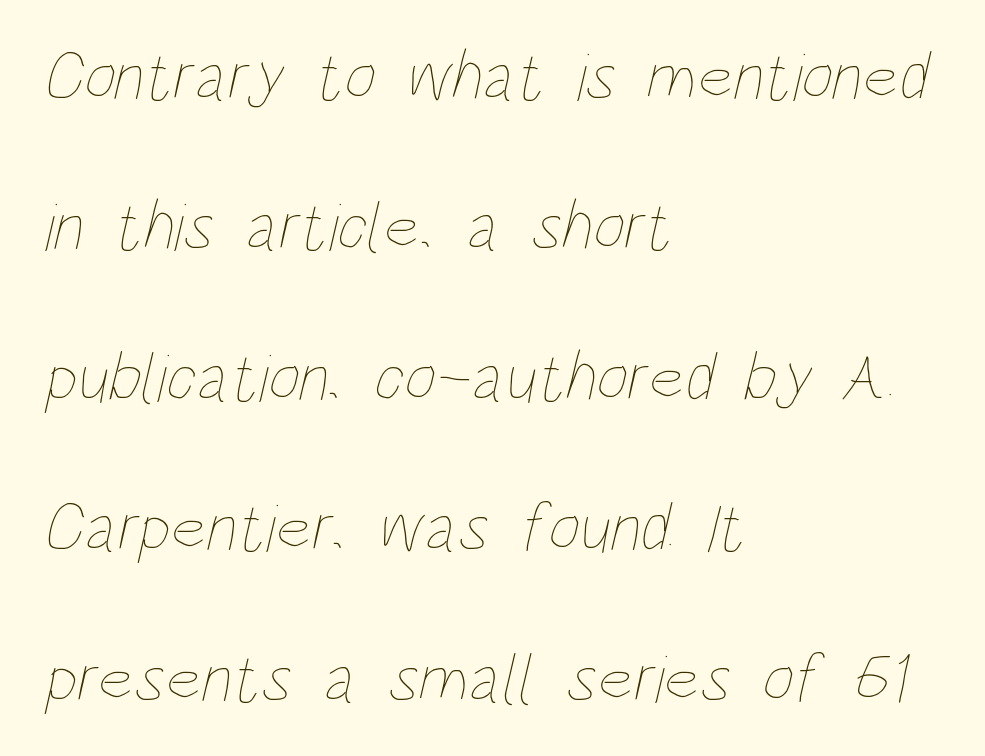
Q: Is the text bold? A: No.
Q: Is the text underlined? A: No.
Q: How is the paragraph aligned? A: Left-aligned.
Q: Is the spacing between letters normal or unusually wide? A: Normal.
Q: Is the spacing between lines tight, normal or loose? A: Loose.
Q: Width (condensed, normal, or wide)? A: Condensed.
Q: Stroke contrast? A: Low.
Q: x-height? A: Large.
Q: Monospaced? A: No.
